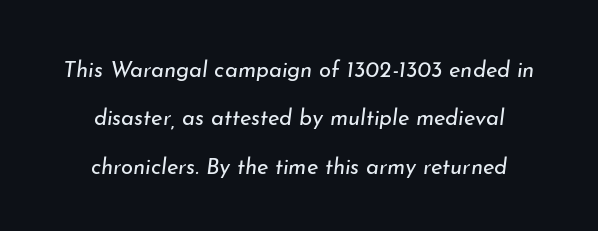
The image shows 22 px text type, italic (leaning right); set centered, loose line spacing (2.2x), normal letter spacing, not underlined.
